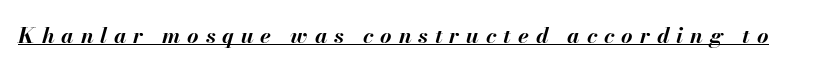
{"italic": "yes", "lean": "right", "slant_degrees": 13, "bold": "yes", "underline": "yes", "letter_spacing": "wide", "letter_spacing_em": 0.31, "glyph_px": 22}
